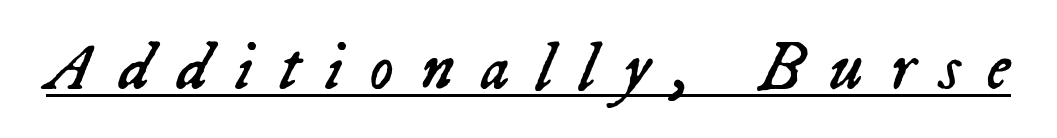
{"italic": "yes", "lean": "right", "slant_degrees": 23, "bold": "no", "weight": "regular", "width": "normal", "stroke_contrast": "low", "x_height": "medium", "monospaced": "no", "underline": "yes", "letter_spacing": "wide", "letter_spacing_em": 0.38, "glyph_px": 68}
